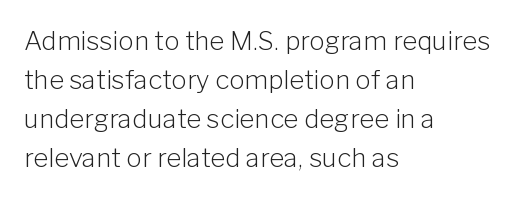
Q: Is the text bold? A: No.
Q: Is the text italic (slanted)? A: No, it is upright.
Q: Is the text underlined? A: No.
Q: How is the paragraph aligned? A: Left-aligned.
Q: Is the spacing between letters normal or unusually wide? A: Normal.
Q: Is the spacing between lines tight, normal or loose? A: Normal.
